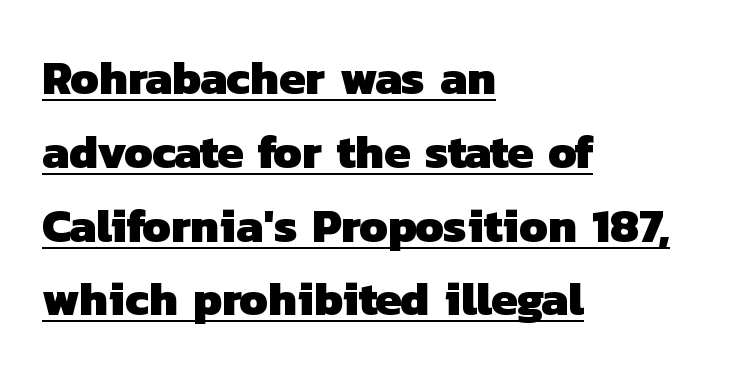
The image shows 47 px heavy sans-serif type; set left-aligned, normal line spacing (1.57x), normal letter spacing, underlined; low stroke contrast and a medium x-height.
